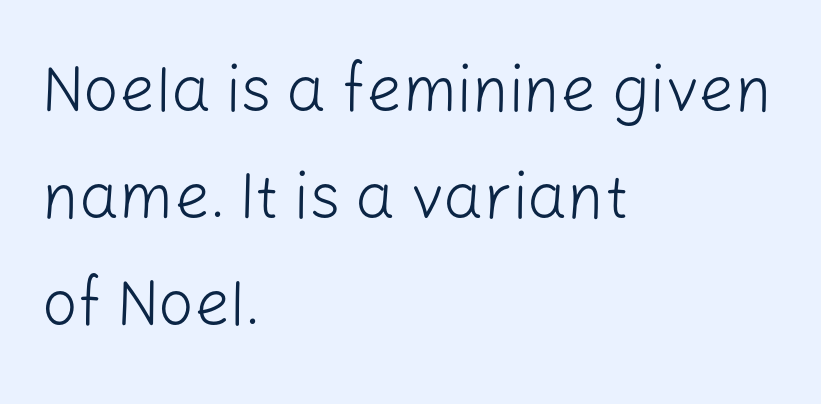
{"serif": "no", "italic": "no", "bold": "no", "weight": "light", "width": "normal", "stroke_contrast": "low", "x_height": "medium", "monospaced": "no", "underline": "no", "align": "left", "line_spacing": "normal", "line_spacing_ratio": 1.7, "letter_spacing": "normal", "letter_spacing_em": 0.0, "glyph_px": 63}
